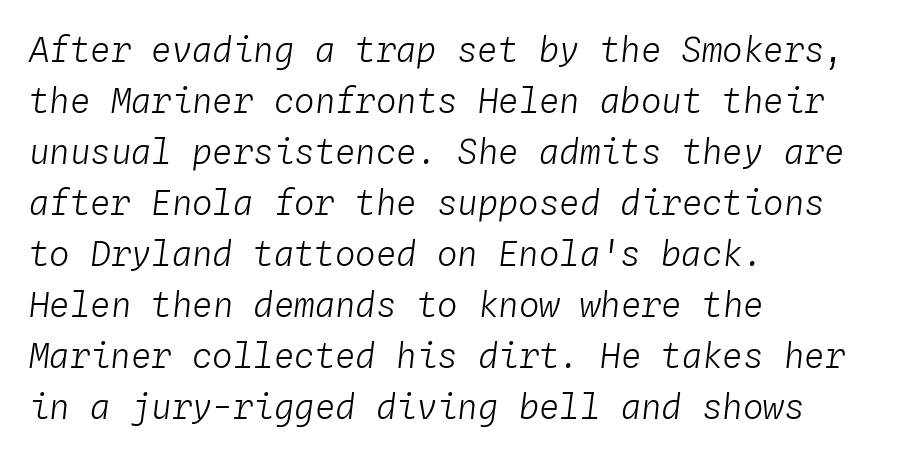
{"italic": "yes", "lean": "right", "slant_degrees": 4, "bold": "no", "weight": "light", "width": "normal", "stroke_contrast": "low", "x_height": "medium", "monospaced": "yes", "underline": "no", "align": "left", "line_spacing": "normal", "line_spacing_ratio": 1.5, "letter_spacing": "normal", "letter_spacing_em": 0.0, "glyph_px": 34}
